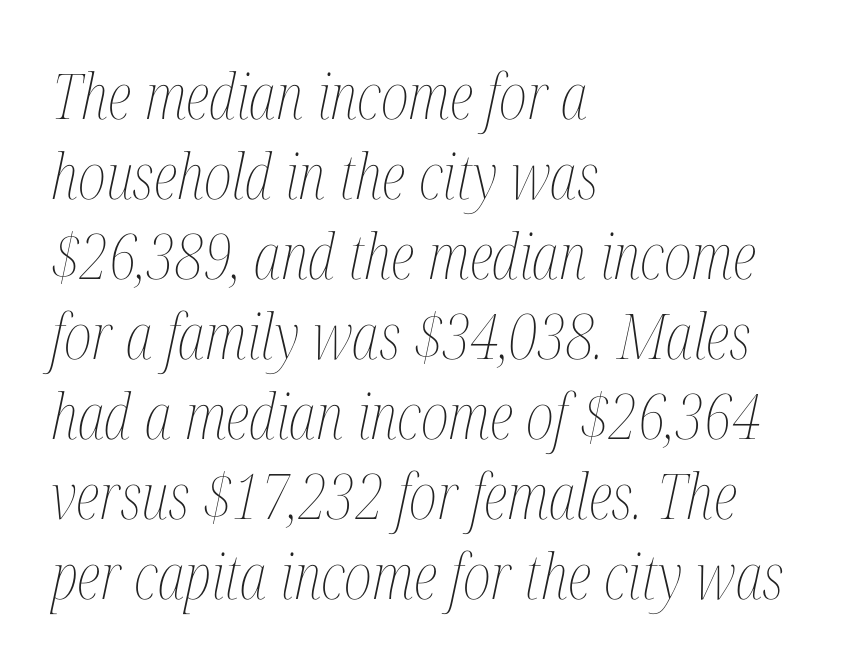
Q: Is the text bold? A: No.
Q: Is the text italic (slanted)? A: Yes, it leans right by about 12 degrees.
Q: Is the text underlined? A: No.
Q: How is the paragraph aligned? A: Left-aligned.
Q: Is the spacing between letters normal or unusually wide? A: Normal.
Q: Is the spacing between lines tight, normal or loose? A: Normal.
Q: Width (condensed, normal, or wide)? A: Condensed.
Q: Stroke contrast? A: Medium.
Q: x-height? A: Medium.
Q: Monospaced? A: No.
